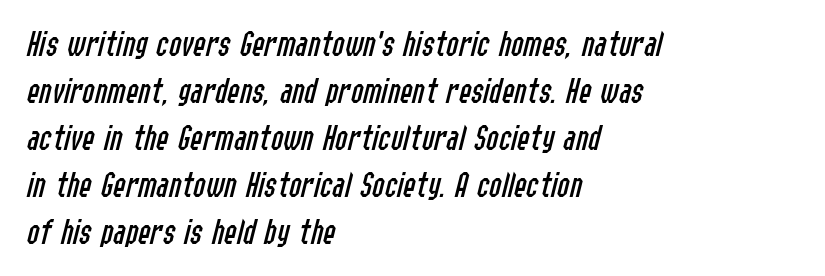
Q: Is the text bold? A: No.
Q: Is the text italic (slanted)? A: Yes, it leans right by about 14 degrees.
Q: Is the text underlined? A: No.
Q: How is the paragraph aligned? A: Left-aligned.
Q: Is the spacing between letters normal or unusually wide? A: Normal.
Q: Is the spacing between lines tight, normal or loose? A: Normal.
Q: Width (condensed, normal, or wide)? A: Condensed.
Q: Stroke contrast? A: Low.
Q: x-height? A: Medium.
Q: Monospaced? A: No.
